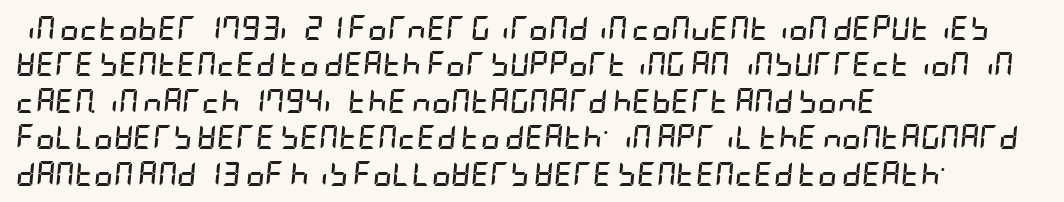
Q: Is the text bold? A: Yes.
Q: Is the text italic (slanted)? A: Yes, it leans right by about 5 degrees.
Q: Is the text underlined? A: No.
Q: How is the paragraph aligned? A: Left-aligned.
Q: Is the spacing between letters normal or unusually wide? A: Normal.
Q: Is the spacing between lines tight, normal or loose? A: Normal.
